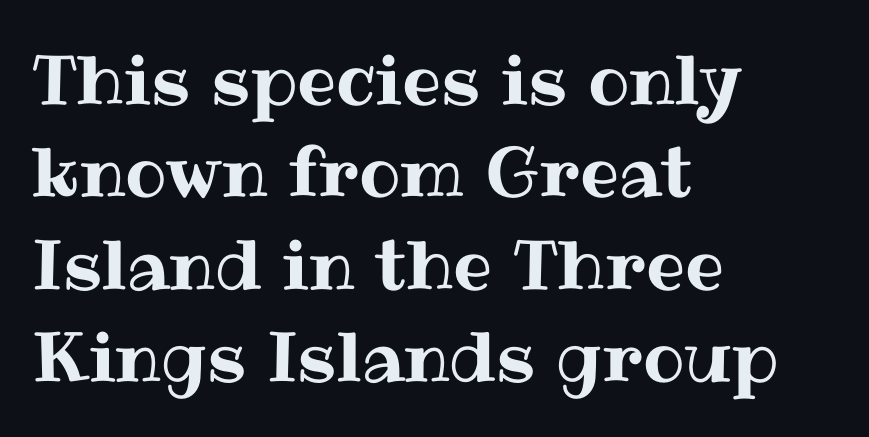
Characters remain perfectly vertical along every line. Is the letter spacing exaggerated? No — it looks like the ordinary default. Rows of type keep a routine distance in the vertical direction. Looks like regular typesetting: each glyph gets only the width it needs. Is the block centered? No — it sits flush against the left margin.
